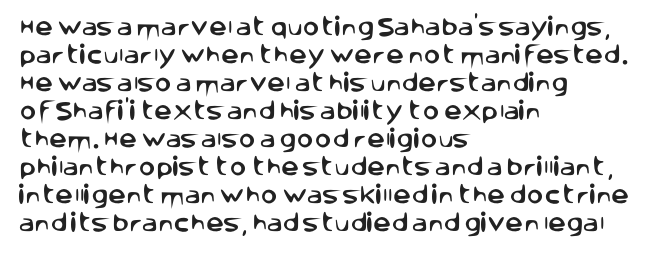
{"italic": "no", "underline": "no", "align": "left", "line_spacing": "normal", "line_spacing_ratio": 1.4, "letter_spacing": "normal", "letter_spacing_em": 0.0, "glyph_px": 20}
